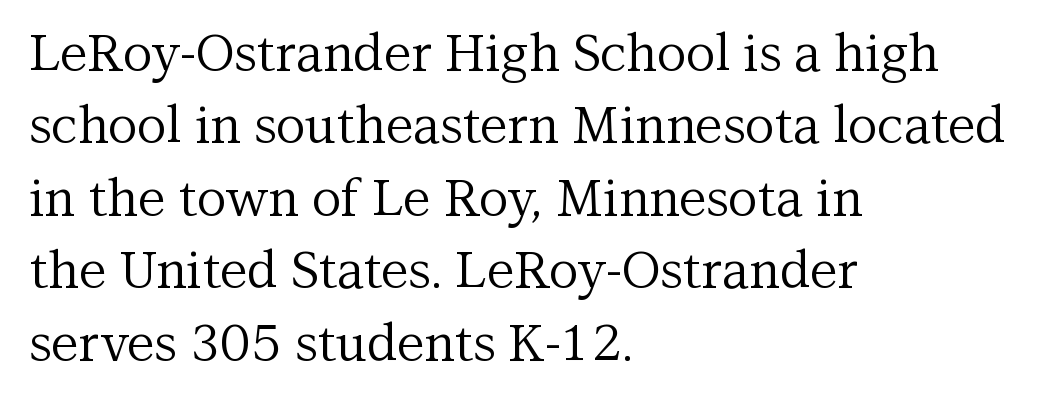
Evenly set lines give the paragraph a standard silhouette. The lettering stays uniformly vertical, giving the passage a roman look. No extra ink here — the face is not bold. Each row of text sits above clean, open space. Compared with typical body copy, the letter spacing here is the same. A classic flush-left, rag-right setting is used for this passage.
